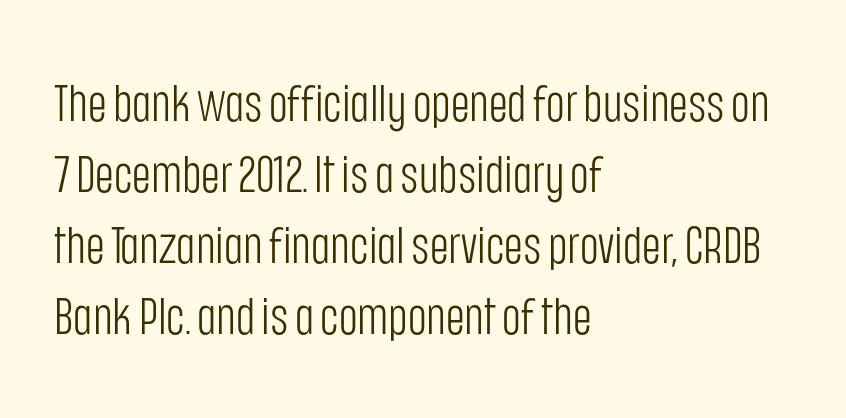
Q: Is the text bold? A: No.
Q: Is the text italic (slanted)? A: No, it is upright.
Q: Is the typeface a serif or a sans-serif typeface? A: Sans-serif.
Q: Is the text underlined? A: No.
Q: How is the paragraph aligned? A: Left-aligned.
Q: Is the spacing between letters normal or unusually wide? A: Normal.
Q: Is the spacing between lines tight, normal or loose? A: Normal.
Q: Width (condensed, normal, or wide)? A: Condensed.
Q: Stroke contrast? A: Low.
Q: x-height? A: Large.
Q: Monospaced? A: No.
